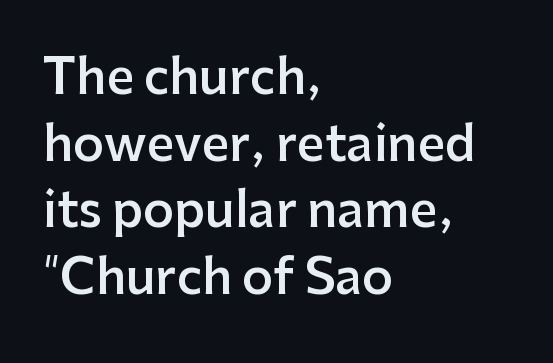
How are the letters spaced? Ordinarily, with no added tracking. Nobody drew a line under any word here. Type style note: lacks serifs. Each letter keeps its own natural width here, so spacing adapts to shape. The vertical gap from one line to the next is medium. Caption: multi-line text, flush left, ragged right.
